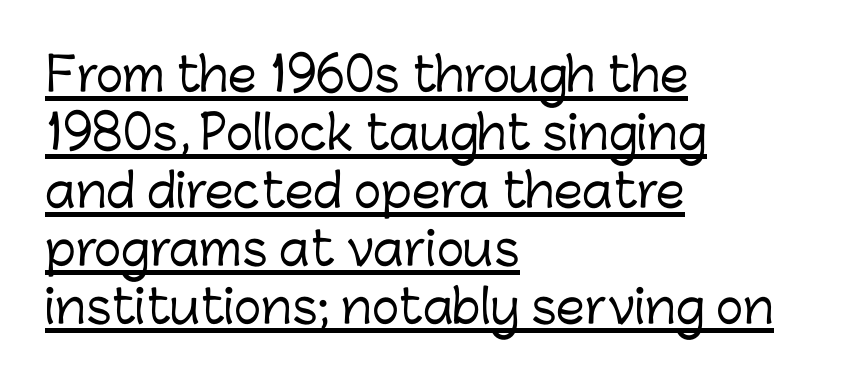
The face used here is proportionally spaced, like ordinary book or web type. This is underlined copy, the kind a proofreader might mark for attention. The leading is moderate, giving the passage an even texture. The lines are quadded left.
